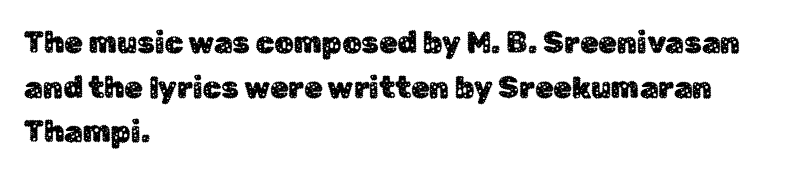
Does the copy run flush right? No — it runs flush left. A typesetter would call this leading conventional body-copy spacing. Lines of text with bare space underneath. The font family rendered here belongs to the sans-serif group. Varying glyph widths throughout — classic text-font behaviour.
